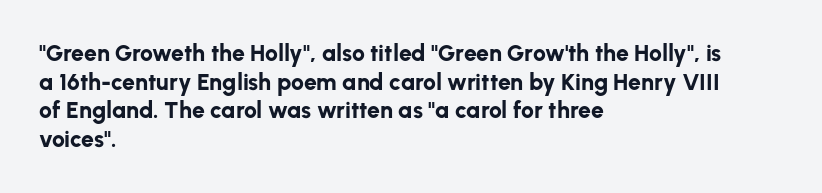
Q: Is the text bold? A: Yes.
Q: Is the text italic (slanted)? A: No, it is upright.
Q: Is the text underlined? A: No.
Q: How is the paragraph aligned? A: Left-aligned.
Q: Is the spacing between letters normal or unusually wide? A: Normal.
Q: Is the spacing between lines tight, normal or loose? A: Normal.
